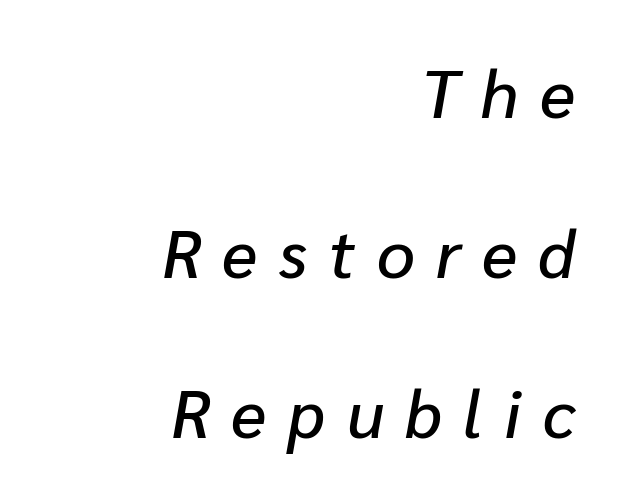
Think of a printed novel: that variable character pitch is what you see here. The passage is arranged like a letterhead date or caption credit — flush right. The horizontal fit of the characters is loose and conspicuously gappy. Decoration check: the copy has no underline.
